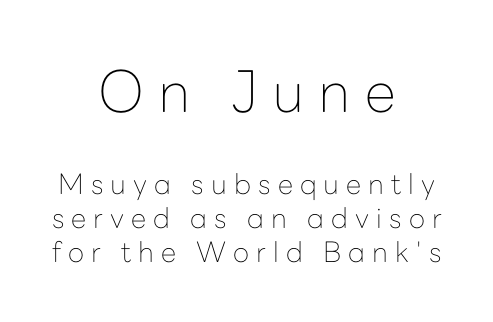
The image shows 57 px thin sans-serif type, upright; set centered, line spacing 1.22x, unusually wide letter spacing (+0.25 em), not underlined; the first (top) block is 2.04x larger; low stroke contrast and a medium x-height.
